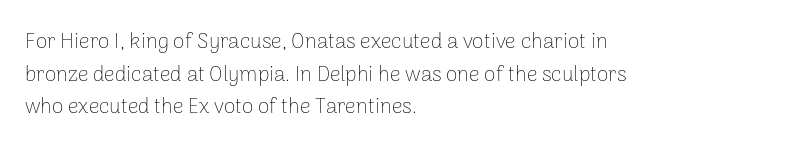
Q: Is the text bold? A: No.
Q: Is the text italic (slanted)? A: No, it is upright.
Q: Is the text underlined? A: No.
Q: How is the paragraph aligned? A: Left-aligned.
Q: Is the spacing between letters normal or unusually wide? A: Normal.
Q: Is the spacing between lines tight, normal or loose? A: Normal.
